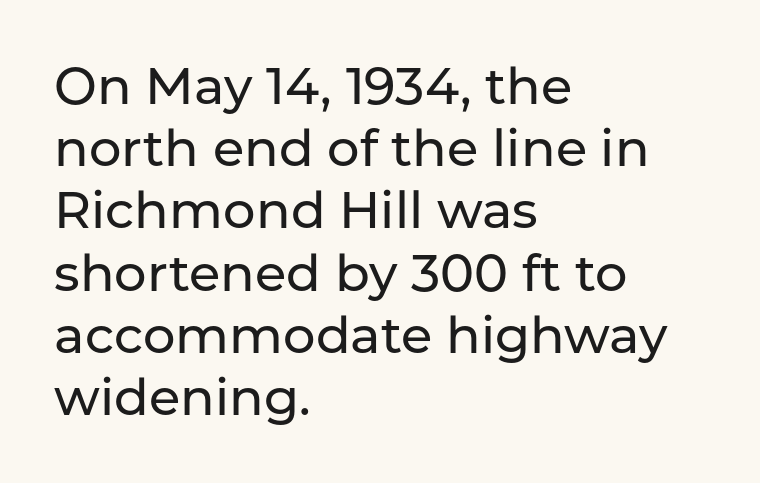
Any mark beneath the type? The region is blank. Standard letterfit; no display-style spreading of the glyphs. This sample has the flowing, uneven cadence of proportional lettering. The characters display no serif detailing; their extremities are plain. Leftover space on each line is placed entirely after the last word. Every stem runs plumb, perpendicular to the baseline.
